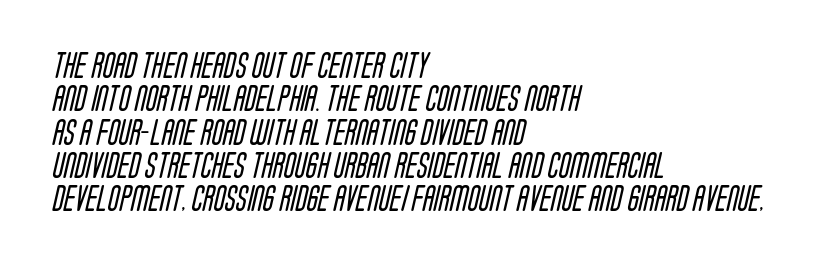
Rule under the text: the space is simply empty. Compared with typical body copy, the letter spacing here is the same. A normal amount of white space separates one row of letters from the next. Short and long lines alike share a common starting point at left. Stroke mass is kept to a normal reading level or below.
